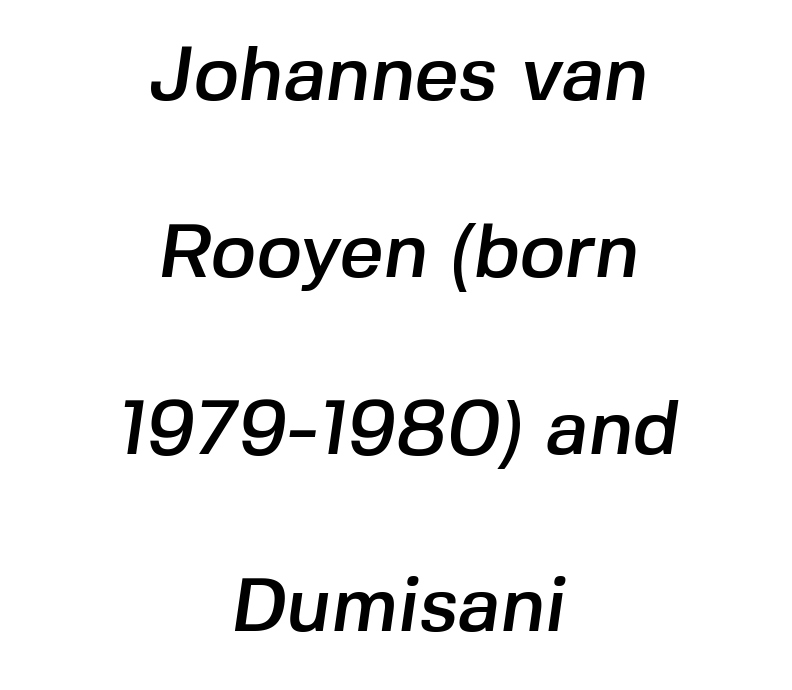
The image shows 77 px sans-serif type; set centered, loose line spacing (2.3x), normal letter spacing, not underlined; low stroke contrast and a medium x-height.
